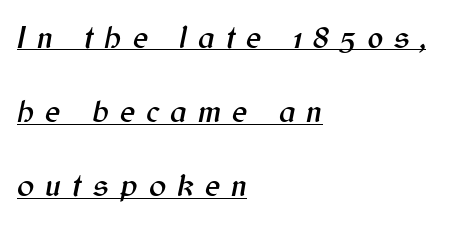
The image shows 32 px text type, italic (leaning right); set left-aligned, loose line spacing (2.32x), unusually wide letter spacing (+0.35 em), underlined; medium stroke contrast and a medium x-height.
